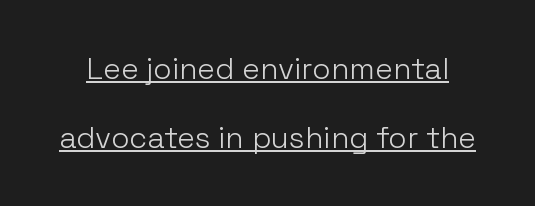
{"serif": "no", "italic": "no", "bold": "no", "weight": "light", "width": "normal", "stroke_contrast": "low", "x_height": "medium", "monospaced": "no", "underline": "yes", "line_spacing": "loose", "line_spacing_ratio": 2.29, "letter_spacing": "normal", "letter_spacing_em": 0.0, "glyph_px": 30}
